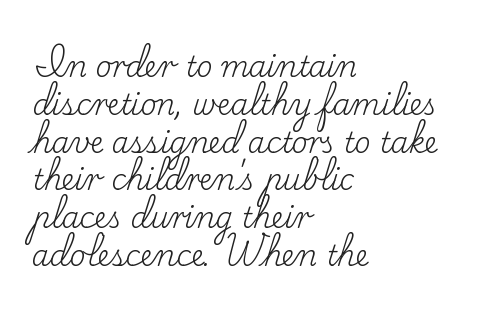
{"serif": "yes", "bold": "no", "weight": "regular", "width": "normal", "stroke_contrast": "low", "x_height": "small", "monospaced": "no", "underline": "no", "align": "left", "line_spacing": "normal", "line_spacing_ratio": 1.35, "letter_spacing": "normal", "letter_spacing_em": 0.0, "glyph_px": 28}
